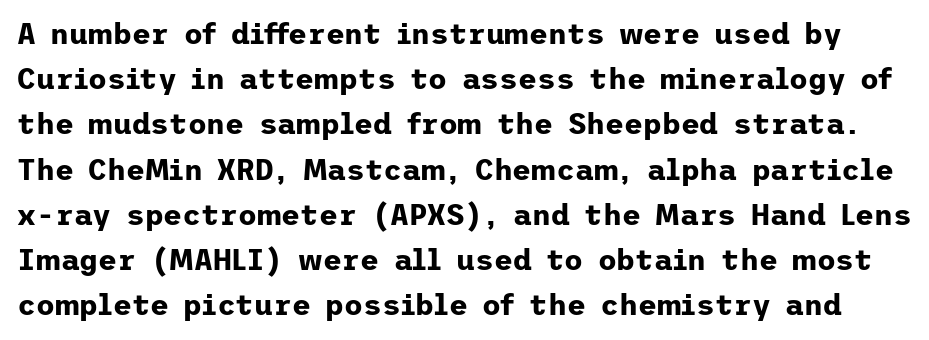
The image shows 29 px bold sans-serif type, upright; set normal line spacing (1.56x), normal letter spacing, not underlined; low stroke contrast and a medium x-height.
